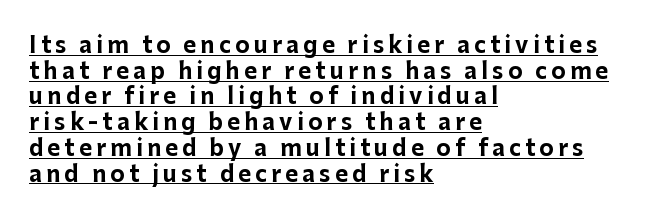
The image shows 22 px bold type, upright; set left-aligned, line spacing 1.17x, underlined.
